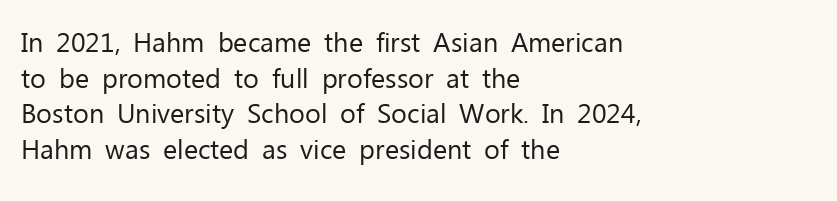
Q: Is the text bold? A: No.
Q: Is the text italic (slanted)? A: No, it is upright.
Q: Is the text underlined? A: No.
Q: How is the paragraph aligned? A: Left-aligned.
Q: Is the spacing between letters normal or unusually wide? A: Normal.
Q: Is the spacing between lines tight, normal or loose? A: Normal.
